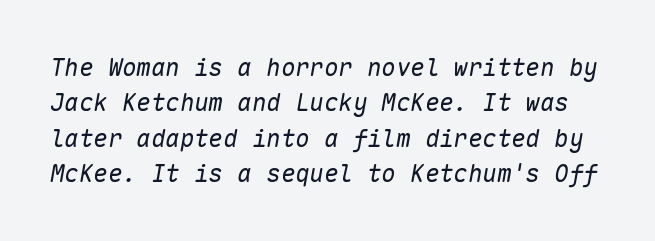
Glance below the letters and you will spot only blank space. This is oblique type, the kind used for emphasis or titles. Caption: face not bold, strokes unweighted. Caption: standard tracking, unaltered. The designer left line spacing at the default.
